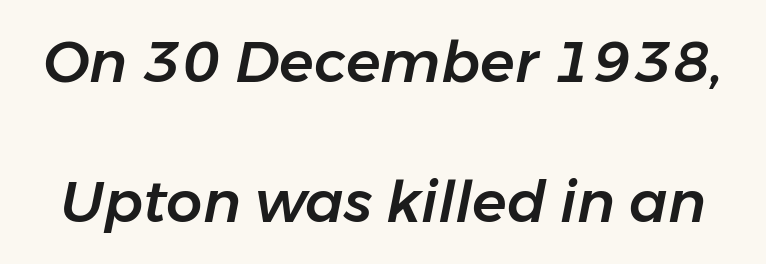
The image shows 57 px text type, italic (leaning right); set loose line spacing (2.46x), normal letter spacing, not underlined; low stroke contrast and a medium x-height.
